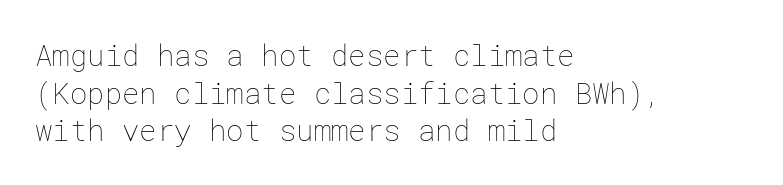
{"italic": "no", "bold": "no", "weight": "thin", "width": "normal", "stroke_contrast": "low", "x_height": "medium", "underline": "no", "align": "left", "line_spacing": "normal", "line_spacing_ratio": 1.3, "letter_spacing": "normal", "letter_spacing_em": 0.0, "glyph_px": 29}
